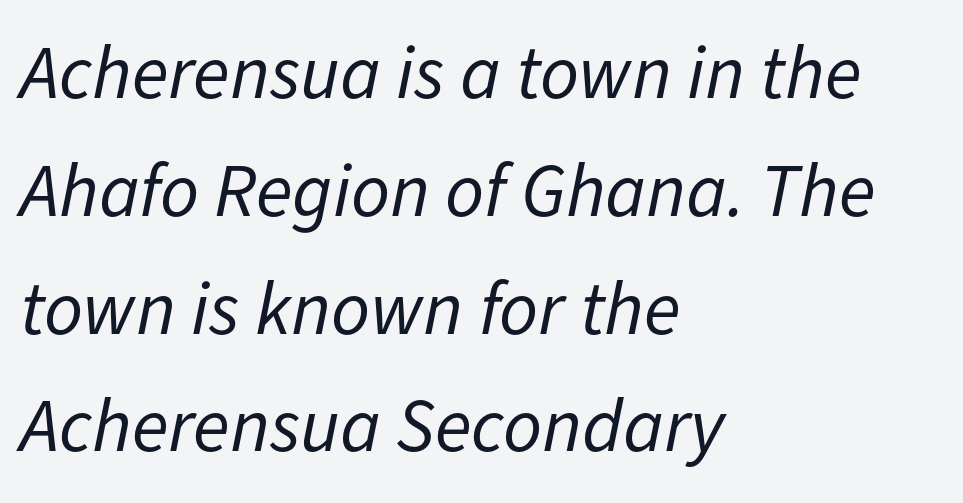
The image shows 76 px regular-weight type, italic (leaning right); set left-aligned, normal line spacing (1.55x), normal letter spacing, not underlined; low stroke contrast and a medium x-height.
